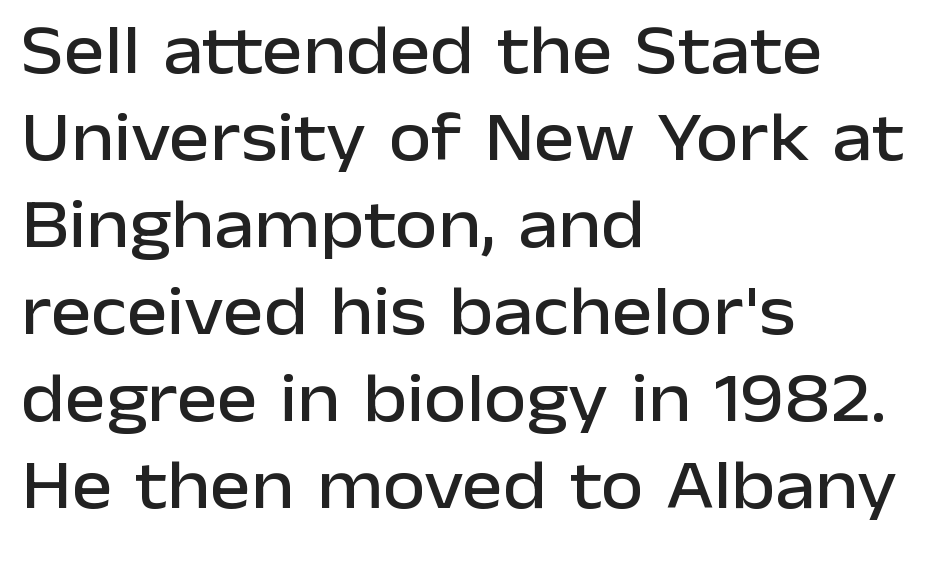
The tracking reads as untouched default to a designer's eye. This sample uses a sans-serif face. Regarding leading, the lines here are spaced in the standard way. Ordinary non-slanted type is in use.
